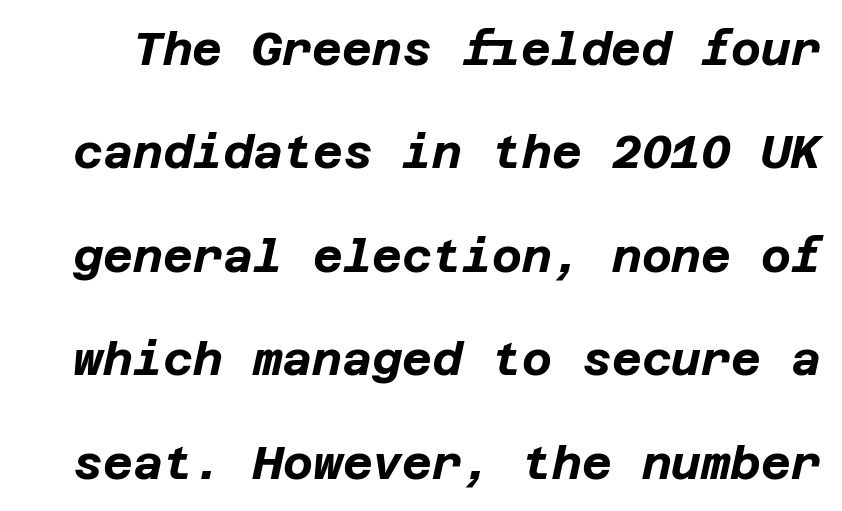
The image shows 46 px bold type, italic (leaning right); set loose line spacing (2.25x), normal letter spacing, not underlined; low stroke contrast and a large x-height.
